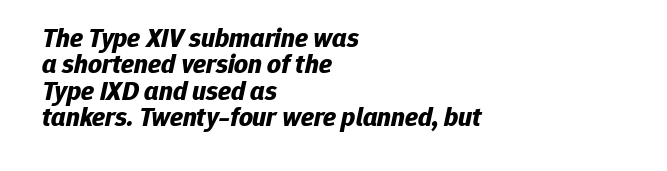
The image shows 27 px bold type, italic (leaning right); set left-aligned, tight line spacing (0.98x), normal letter spacing, not underlined.
